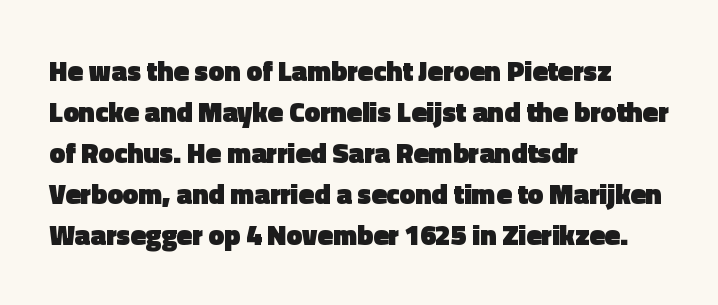
{"serif": "no", "italic": "no", "bold": "yes", "weight": "heavy", "width": "normal", "x_height": "medium", "monospaced": "no", "underline": "no", "align": "left", "line_spacing": "normal", "line_spacing_ratio": 1.46, "letter_spacing": "normal", "letter_spacing_em": 0.0, "glyph_px": 28}
